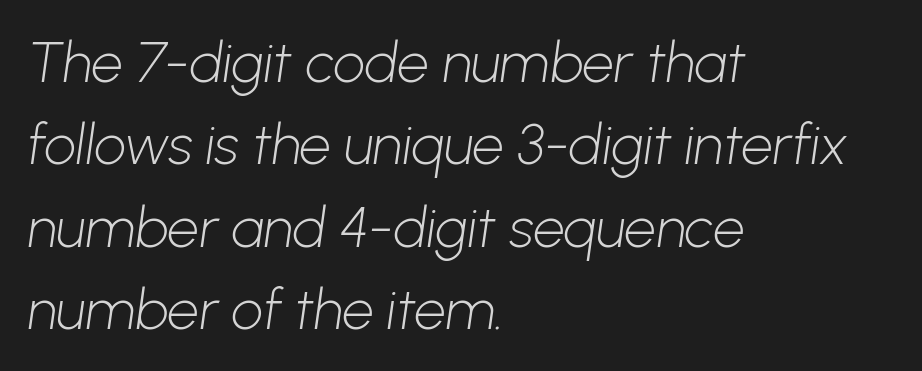
Q: Is the text bold? A: No.
Q: Is the typeface a serif or a sans-serif typeface? A: Sans-serif.
Q: Is the text underlined? A: No.
Q: How is the paragraph aligned? A: Left-aligned.
Q: Is the spacing between letters normal or unusually wide? A: Normal.
Q: Is the spacing between lines tight, normal or loose? A: Normal.
Q: Width (condensed, normal, or wide)? A: Normal.
Q: Stroke contrast? A: Low.
Q: x-height? A: Medium.
Q: Monospaced? A: No.
